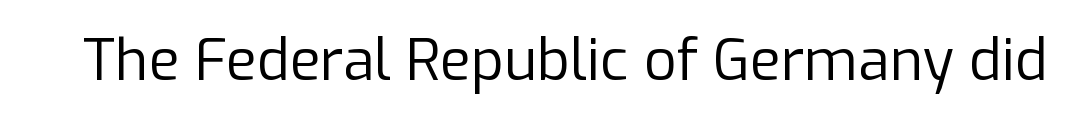
The words here are not underlined. Observe the ordinary spacing: letters are neighbours, not strangers. To sum up the face: it is a sans, with no serifs. This is the regular roman posture of the typeface. Think of a printed novel: that variable character pitch is what you see here.
